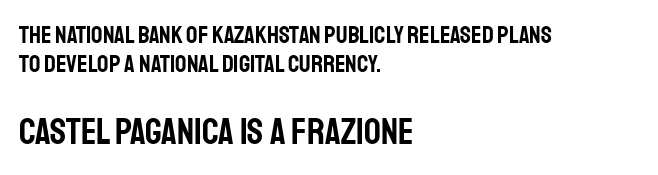
Q: Is the text italic (slanted)? A: No, it is upright.
Q: Is the typeface a serif or a sans-serif typeface? A: Sans-serif.
Q: Is the text underlined? A: No.
Q: How is the paragraph aligned? A: Left-aligned.
Q: Is the spacing between letters normal or unusually wide? A: Normal.
Q: Which block of text is set in a larger size, the first (top) or the second (bottom)? A: The second (bottom) one.
Q: Width (condensed, normal, or wide)? A: Condensed.
Q: Stroke contrast? A: Low.
Q: x-height? A: Large.
Q: Monospaced? A: No.
